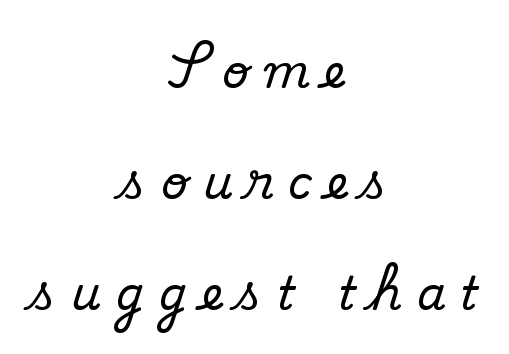
{"serif": "yes", "width": "normal", "stroke_contrast": "medium", "x_height": "small", "monospaced": "no", "underline": "no", "align": "center", "line_spacing": "loose", "line_spacing_ratio": 2.41, "letter_spacing": "wide", "letter_spacing_em": 0.32, "glyph_px": 46}
